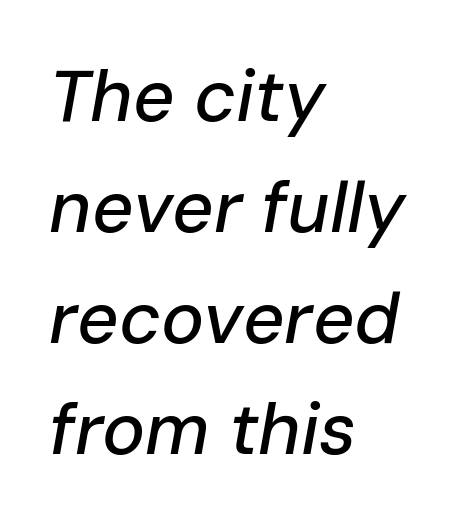
The image shows 72 px text type, italic (leaning right); set left-aligned, normal line spacing (1.54x), normal letter spacing, not underlined; low stroke contrast and a medium x-height.
